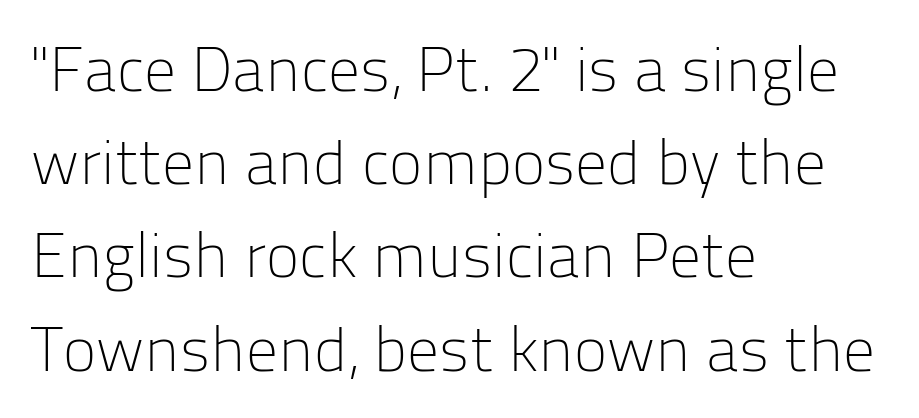
{"serif": "no", "italic": "no", "bold": "no", "weight": "light", "width": "normal", "stroke_contrast": "low", "x_height": "medium", "monospaced": "no", "underline": "no", "align": "left", "line_spacing": "normal", "line_spacing_ratio": 1.48, "letter_spacing": "normal", "letter_spacing_em": 0.0, "glyph_px": 63}
